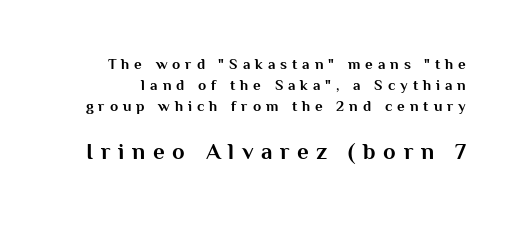
Inter-character spacing is expanded well beyond the font's built-in metrics. The foot of each line stays bare and open. A normal amount of white space separates one row of letters from the next. Posture: straight, roman, zero tilt.
